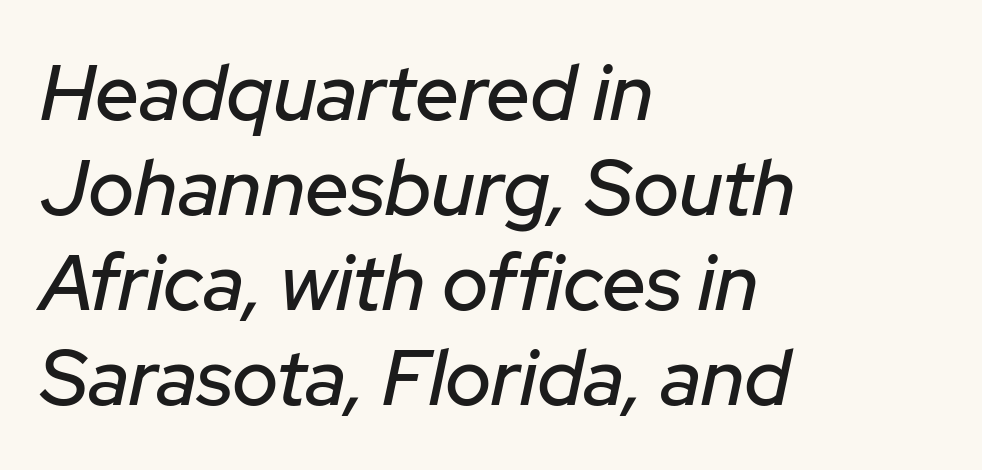
The rendering keeps characters at their native spacing. Is the block centered? No — it sits flush against the left margin. Think of a printed novel: that variable character pitch is what you see here. The passage shown leans; its letterforms are oblique. The specimen omits any rule beneath the text block's lines.
